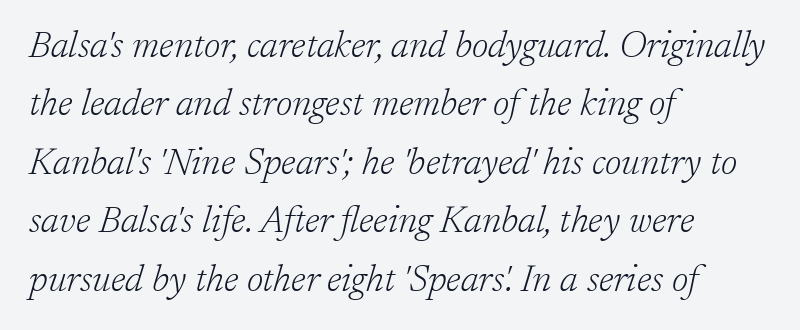
{"serif": "yes", "italic": "yes", "lean": "right", "slant_degrees": 17, "bold": "no", "weight": "light", "width": "normal", "stroke_contrast": "low", "x_height": "medium", "monospaced": "no", "underline": "no", "align": "left", "line_spacing": "normal", "line_spacing_ratio": 1.58, "letter_spacing": "normal", "letter_spacing_em": 0.0, "glyph_px": 37}
